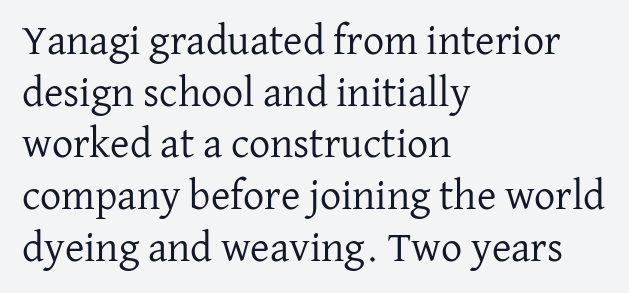
The image shows 42 px regular-weight serif type, upright; set left-aligned, line spacing 1.23x, normal letter spacing, not underlined; low stroke contrast and a medium x-height.
